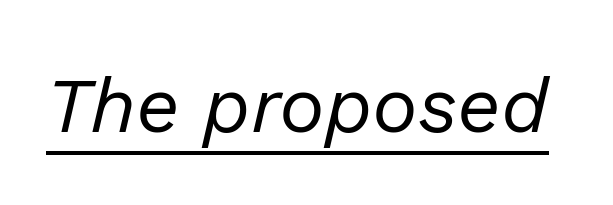
Q: Is the text bold? A: No.
Q: Is the text italic (slanted)? A: Yes, it leans right by about 13 degrees.
Q: Is the text underlined? A: Yes.
Q: Is the spacing between letters normal or unusually wide? A: Normal.
Q: Width (condensed, normal, or wide)? A: Normal.
Q: Stroke contrast? A: Low.
Q: x-height? A: Medium.
Q: Monospaced? A: No.
